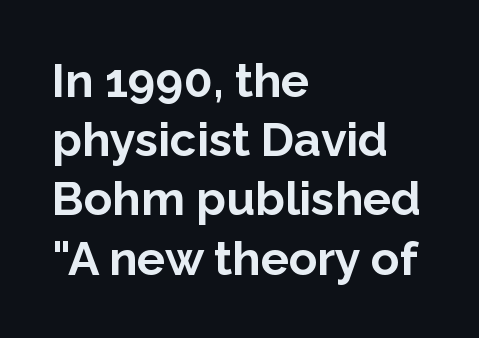
The image shows 47 px bold sans-serif type, upright; set left-aligned, normal line spacing (1.26x), normal letter spacing, not underlined; low stroke contrast and a medium x-height.
